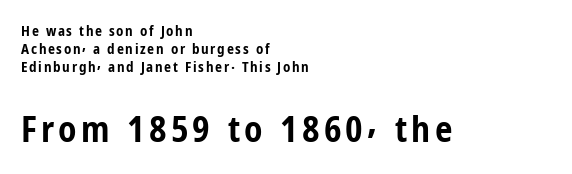
Q: Is the text bold? A: Yes.
Q: Is the text italic (slanted)? A: No, it is upright.
Q: Is the typeface a serif or a sans-serif typeface? A: Sans-serif.
Q: Is the text underlined? A: No.
Q: How is the paragraph aligned? A: Left-aligned.
Q: Is the spacing between lines tight, normal or loose? A: Normal.
Q: Which block of text is set in a larger size, the first (top) or the second (bottom)? A: The second (bottom) one.
Q: Width (condensed, normal, or wide)? A: Condensed.
Q: Stroke contrast? A: Low.
Q: x-height? A: Medium.
Q: Monospaced? A: No.
